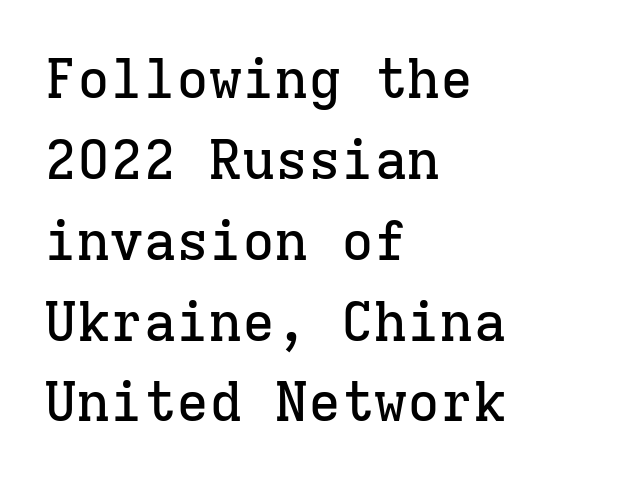
Tracking here is standard; glyphs follow each other at the usual distance. Interline gaps are of average width in this sample. A typesetter would call this monospace, since all characters share one set width. Visually the block forms a straight wall on the left and a jagged coastline on the right. Typographically, this falls in the serif category.
